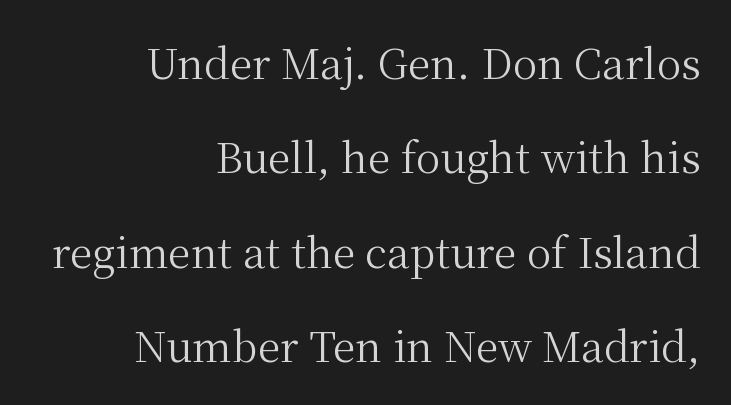
Q: Is the text bold? A: No.
Q: Is the text italic (slanted)? A: No, it is upright.
Q: Is the typeface a serif or a sans-serif typeface? A: Serif.
Q: Is the text underlined? A: No.
Q: How is the paragraph aligned? A: Right-aligned.
Q: Is the spacing between letters normal or unusually wide? A: Normal.
Q: Is the spacing between lines tight, normal or loose? A: Loose.
Q: Width (condensed, normal, or wide)? A: Normal.
Q: Stroke contrast? A: Medium.
Q: x-height? A: Medium.
Q: Monospaced? A: No.
